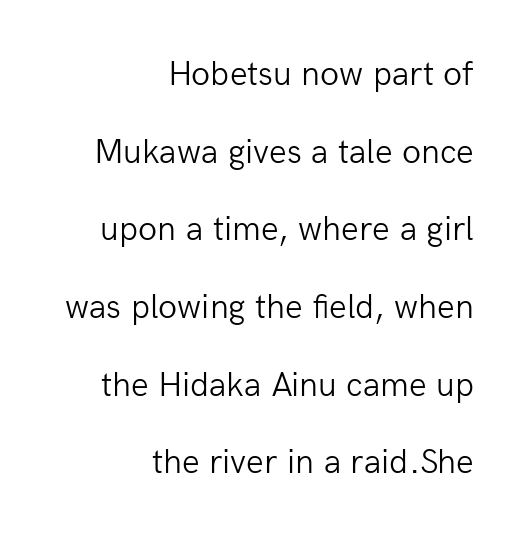
The image shows 35 px light sans-serif type, upright; set right-aligned, loose line spacing (2.22x), normal letter spacing, not underlined; low stroke contrast and a medium x-height.
